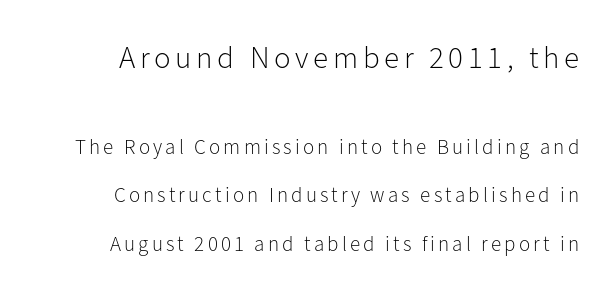
These lines are rendered in a variable-pitch font. This is roman type, the default non-slanted kind. Note: no serifs on the glyphs. Letters have the restrained weight of plain body copy at most. Beneath every word, the page is bare. Vertical spacing — loose.
